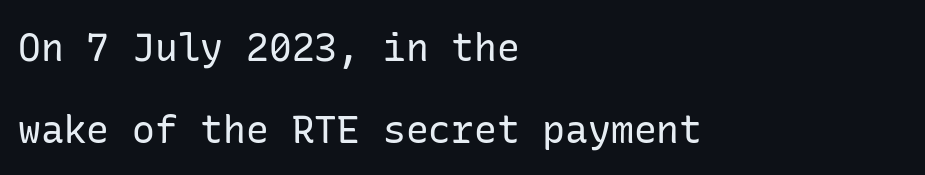
Q: Is the text bold? A: No.
Q: Is the text italic (slanted)? A: No, it is upright.
Q: Is the typeface a serif or a sans-serif typeface? A: Sans-serif.
Q: Is the text underlined? A: No.
Q: How is the paragraph aligned? A: Left-aligned.
Q: Is the spacing between letters normal or unusually wide? A: Normal.
Q: Is the spacing between lines tight, normal or loose? A: Loose.
Q: Width (condensed, normal, or wide)? A: Normal.
Q: Stroke contrast? A: Low.
Q: x-height? A: Medium.
